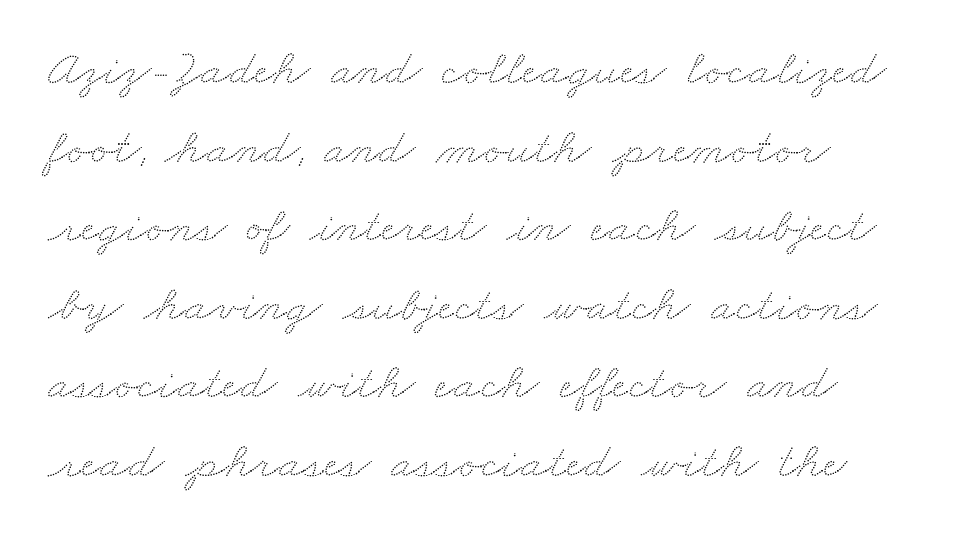
{"width": "wide", "stroke_contrast": "low", "x_height": "small", "monospaced": "no", "underline": "no", "line_spacing": "normal", "line_spacing_ratio": 1.54, "letter_spacing": "normal", "letter_spacing_em": 0.0, "glyph_px": 51}
